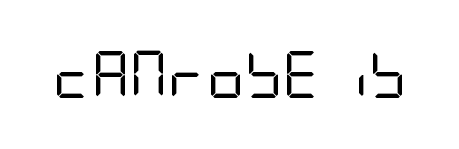
The image shows 47 px regular-weight, condensed sans-serif type, upright; set normal letter spacing, not underlined; low stroke contrast and a large x-height.
